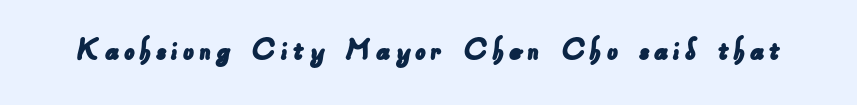
Q: Is the typeface a serif or a sans-serif typeface? A: Sans-serif.
Q: Is the text underlined? A: No.
Q: Width (condensed, normal, or wide)? A: Normal.
Q: Stroke contrast? A: Low.
Q: x-height? A: Small.
Q: Monospaced? A: No.
